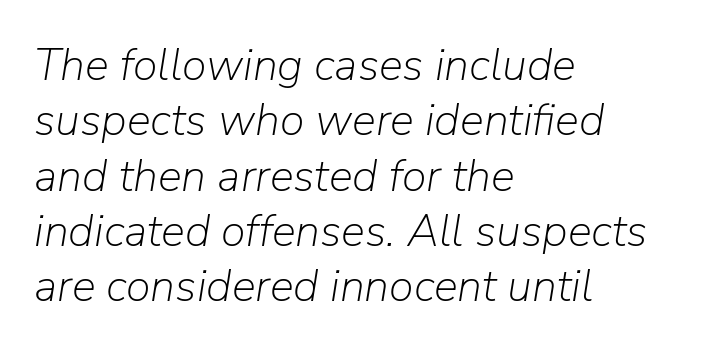
{"italic": "yes", "lean": "right", "slant_degrees": 9, "bold": "no", "weight": "light", "width": "normal", "stroke_contrast": "low", "x_height": "medium", "monospaced": "no", "underline": "no", "align": "left", "line_spacing_ratio": 1.23, "letter_spacing": "normal", "letter_spacing_em": 0.0, "glyph_px": 45}
